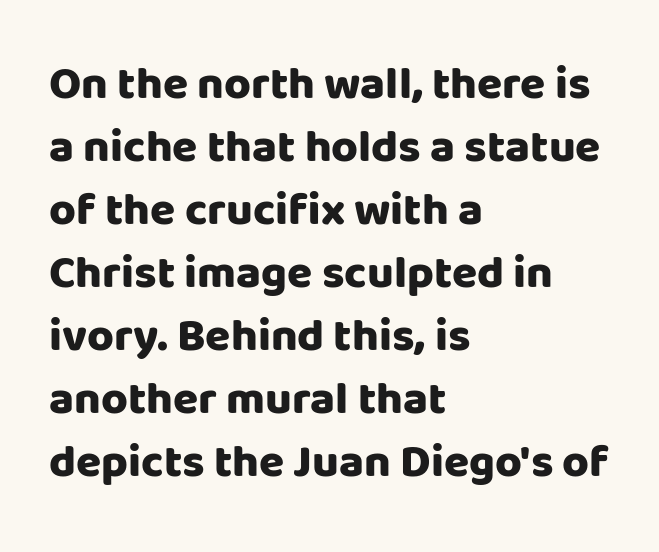
The image shows 46 px heavy sans-serif type, upright; set left-aligned, normal line spacing (1.37x), normal letter spacing, not underlined; low stroke contrast and a large x-height.
